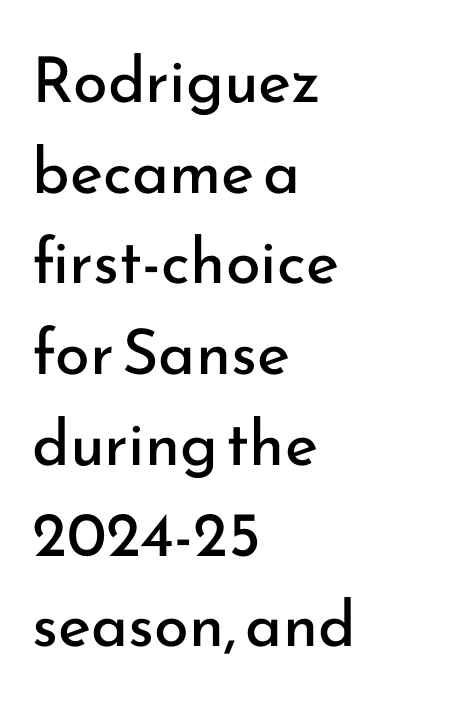
{"serif": "no", "italic": "no", "bold": "no", "weight": "regular", "width": "normal", "stroke_contrast": "low", "x_height": "small", "monospaced": "no", "underline": "no", "align": "left", "line_spacing": "normal", "line_spacing_ratio": 1.44, "letter_spacing": "normal", "letter_spacing_em": 0.0, "glyph_px": 63}
